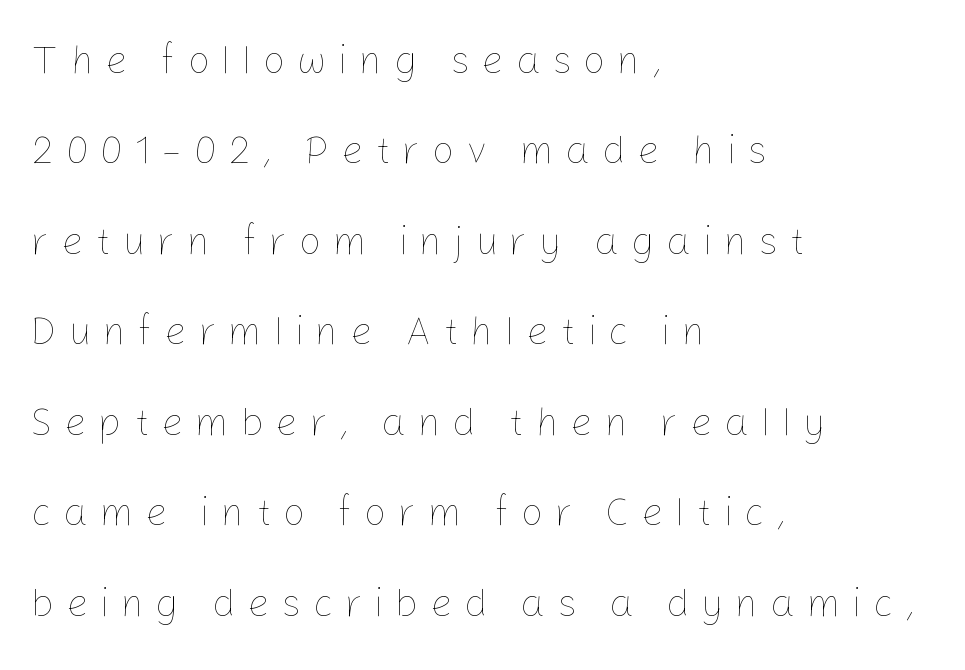
The vertical gap from one line to the next is large. The horizontal fit of the characters is loose and conspicuously gappy. The weight tops out at a normal text grade. Varying glyph widths throughout — classic text-font behaviour.
